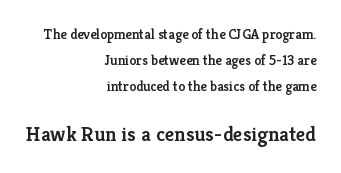
The image shows 21 px text type, upright; set right-aligned, line spacing 1.87x, normal letter spacing, not underlined; the second (bottom) block is 1.5x larger.
